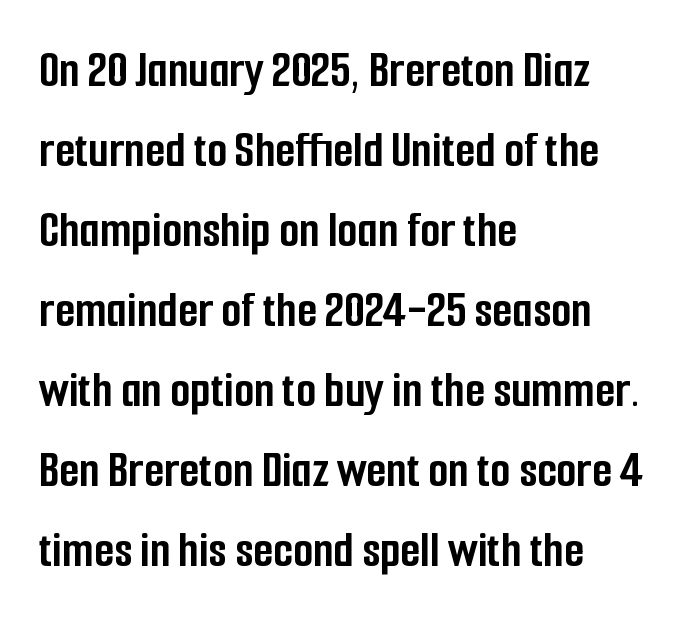
Q: Is the text bold? A: Yes.
Q: Is the text italic (slanted)? A: No, it is upright.
Q: Is the typeface a serif or a sans-serif typeface? A: Sans-serif.
Q: Is the text underlined? A: No.
Q: How is the paragraph aligned? A: Left-aligned.
Q: Is the spacing between letters normal or unusually wide? A: Normal.
Q: Is the spacing between lines tight, normal or loose? A: Normal.
Q: Width (condensed, normal, or wide)? A: Condensed.
Q: Stroke contrast? A: Low.
Q: x-height? A: Medium.
Q: Monospaced? A: No.
